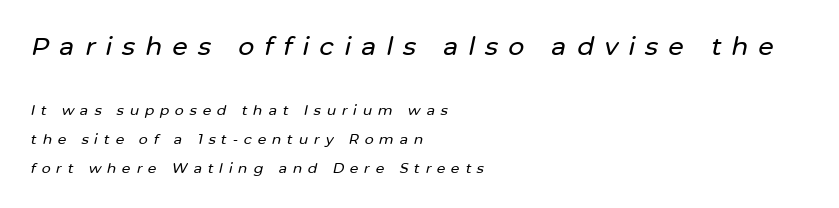
The image shows 25 px text type, italic (leaning right); set left-aligned, loose line spacing (2.06x), unusually wide letter spacing (+0.41 em), not underlined; the first (top) block is 1.79x larger.
